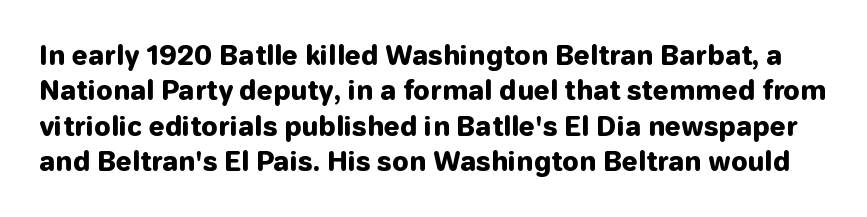
Emphasis by weight is at full strength: bold. No extra tracking has been applied to these lines. Ordinary non-slanted type is in use. A bare baseline throughout the passage. How would I describe the line gaps? Plain and ordinary.
